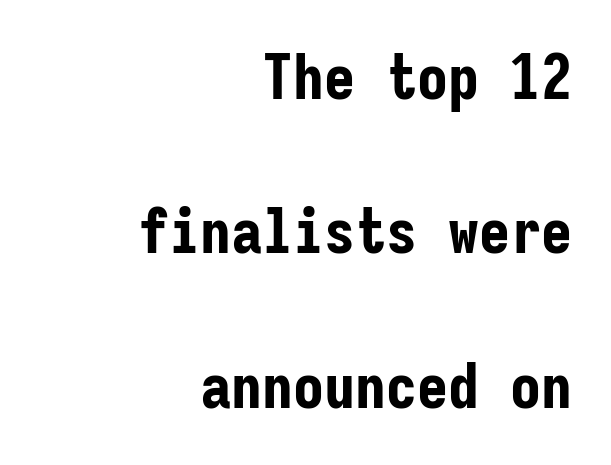
Q: Is the text bold? A: Yes.
Q: Is the text italic (slanted)? A: No, it is upright.
Q: Is the typeface a serif or a sans-serif typeface? A: Sans-serif.
Q: Is the text underlined? A: No.
Q: How is the paragraph aligned? A: Right-aligned.
Q: Is the spacing between letters normal or unusually wide? A: Normal.
Q: Is the spacing between lines tight, normal or loose? A: Loose.
Q: Width (condensed, normal, or wide)? A: Condensed.
Q: Stroke contrast? A: Low.
Q: x-height? A: Medium.
Q: Monospaced? A: Yes.
